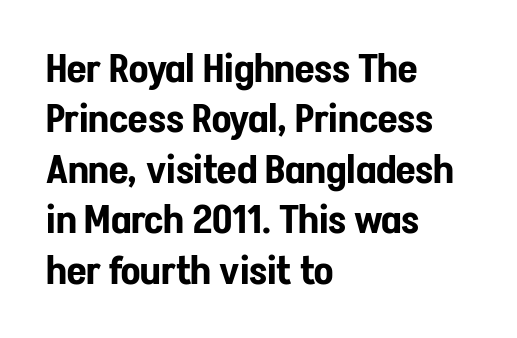
Q: Is the text italic (slanted)? A: No, it is upright.
Q: Is the typeface a serif or a sans-serif typeface? A: Sans-serif.
Q: Is the text underlined? A: No.
Q: How is the paragraph aligned? A: Left-aligned.
Q: Is the spacing between letters normal or unusually wide? A: Normal.
Q: Is the spacing between lines tight, normal or loose? A: Normal.
Q: Width (condensed, normal, or wide)? A: Condensed.
Q: Stroke contrast? A: Low.
Q: x-height? A: Medium.
Q: Monospaced? A: No.
